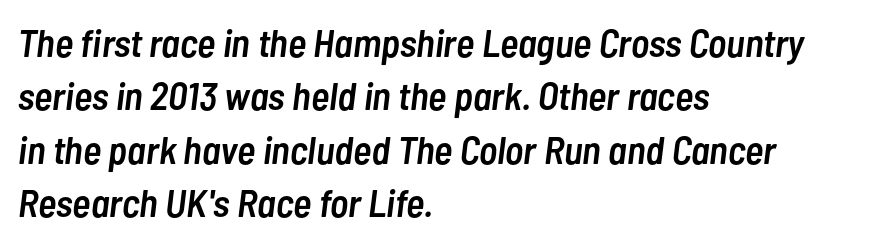
The image shows 39 px semibold, condensed type, italic (leaning right); set left-aligned, normal line spacing (1.37x), normal letter spacing, not underlined; low stroke contrast and a medium x-height.
